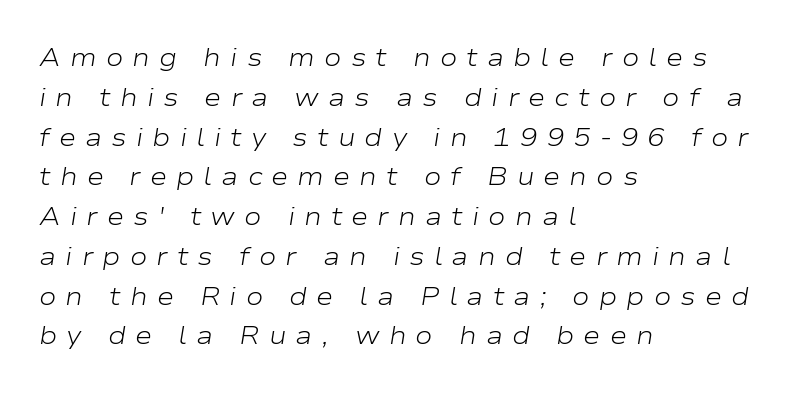
{"italic": "yes", "lean": "right", "slant_degrees": 9, "bold": "no", "underline": "no", "align": "left", "line_spacing": "normal", "line_spacing_ratio": 1.53, "letter_spacing": "wide", "letter_spacing_em": 0.35, "glyph_px": 26}
